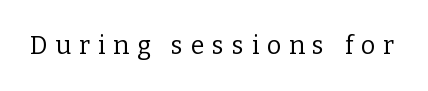
Nope, not italic — everything's standing straight. Any mark beneath the type? The region is blank. Honestly, the letter spacing is so wide it's the main thing you notice. Heaviness? Minimal to ordinary, like unemphasized prose.
